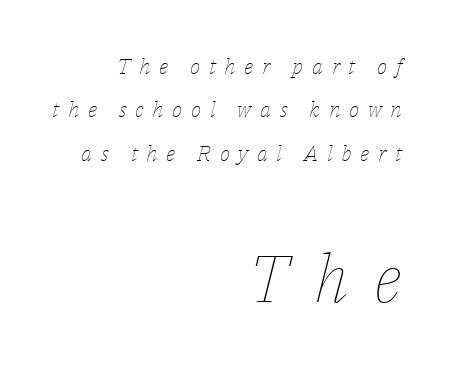
The image shows 66 px thin type, italic (leaning right); set right-aligned, loose line spacing (1.97x), unusually wide letter spacing (+0.39 em), not underlined; the second (bottom) block is 3.0x larger; low stroke contrast and a medium x-height.
